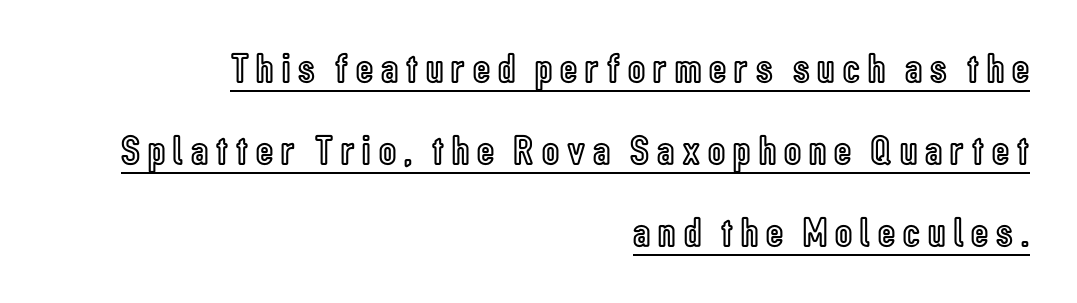
Q: Is the text italic (slanted)? A: No, it is upright.
Q: Is the text underlined? A: Yes.
Q: How is the paragraph aligned? A: Right-aligned.
Q: Is the spacing between lines tight, normal or loose? A: Loose.
Q: Width (condensed, normal, or wide)? A: Condensed.
Q: x-height? A: Medium.
Q: Monospaced? A: No.
